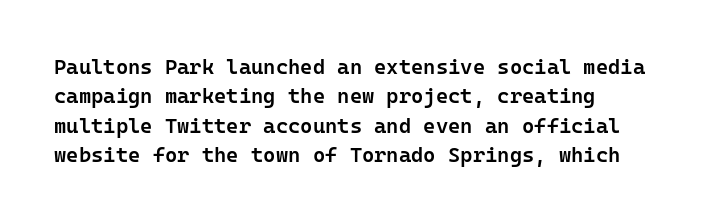
{"italic": "no", "bold": "semi", "underline": "no", "align": "left", "line_spacing": "normal", "line_spacing_ratio": 1.4, "letter_spacing": "normal", "letter_spacing_em": 0.0, "glyph_px": 21}
